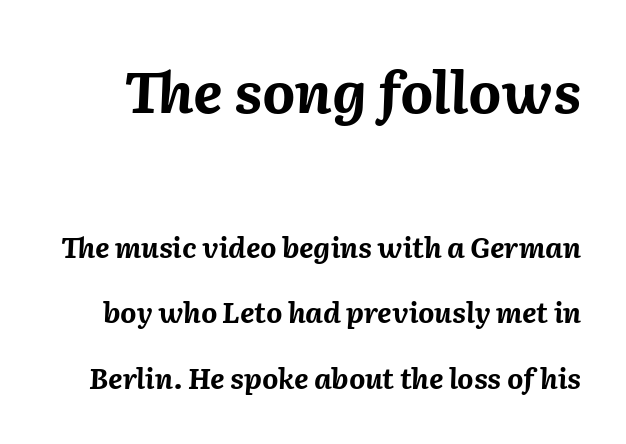
Q: Is the text bold? A: Yes.
Q: Is the text italic (slanted)? A: Yes, it leans right by about 2 degrees.
Q: Is the text underlined? A: No.
Q: Is the spacing between letters normal or unusually wide? A: Normal.
Q: Is the spacing between lines tight, normal or loose? A: Loose.
Q: Which block of text is set in a larger size, the first (top) or the second (bottom)? A: The first (top) one.
Q: Width (condensed, normal, or wide)? A: Normal.
Q: Stroke contrast? A: Medium.
Q: x-height? A: Medium.
Q: Monospaced? A: No.
